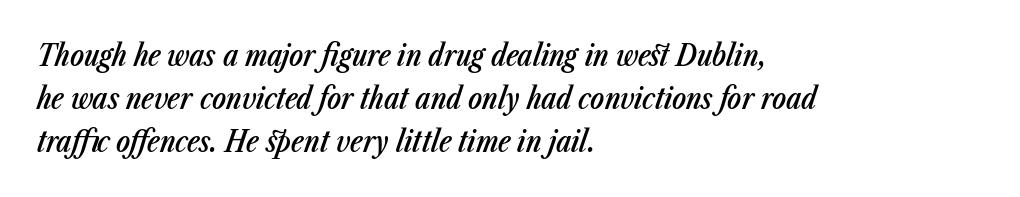
Q: Is the text bold? A: Semi-bold.
Q: Is the text italic (slanted)? A: Yes, it leans right by about 23 degrees.
Q: Is the text underlined? A: No.
Q: How is the paragraph aligned? A: Left-aligned.
Q: Is the spacing between letters normal or unusually wide? A: Normal.
Q: Is the spacing between lines tight, normal or loose? A: Normal.
Q: Width (condensed, normal, or wide)? A: Condensed.
Q: Stroke contrast? A: Low.
Q: x-height? A: Medium.
Q: Monospaced? A: No.
